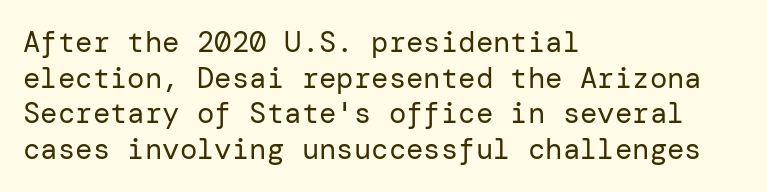
The image shows 29 px regular-weight sans-serif type, upright; set left-aligned, line spacing 1.23x, normal letter spacing, not underlined; low stroke contrast and a medium x-height.
